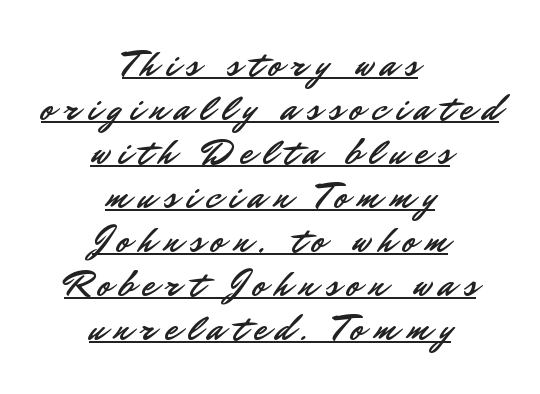
Q: Is the text italic (slanted)? A: Yes.
Q: Is the typeface a serif or a sans-serif typeface? A: Sans-serif.
Q: Is the text underlined? A: Yes.
Q: How is the paragraph aligned? A: Centered.
Q: Is the spacing between letters normal or unusually wide? A: Unusually wide.
Q: Width (condensed, normal, or wide)? A: Normal.
Q: Stroke contrast? A: Low.
Q: x-height? A: Small.
Q: Monospaced? A: No.
